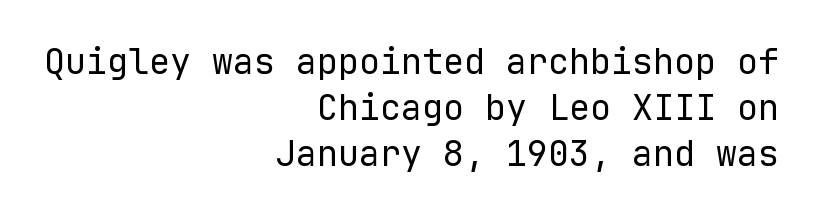
This block has exactly the height ordinary leading produces. Compared with typical body copy, the letter spacing here is the same. Any mark beneath the type? The region is blank. In CSS terms this would be text-align: right.
